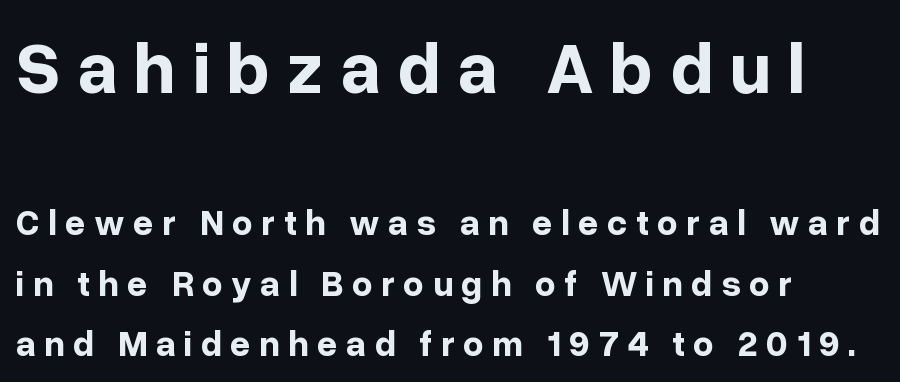
The image shows 73 px bold sans-serif type, upright; set left-aligned, normal line spacing (1.68x), unusually wide letter spacing (+0.23 em), not underlined; the first (top) block is 2.03x larger; low stroke contrast and a medium x-height.
